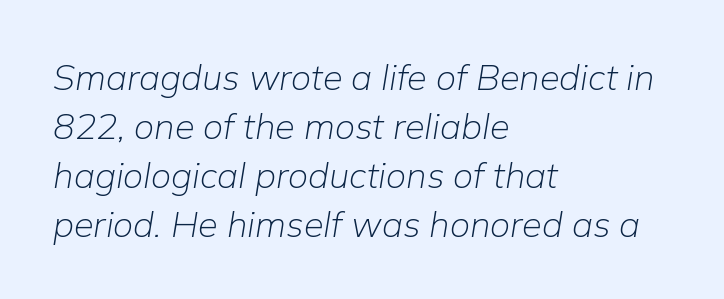
Note the varied advance widths — an 'i' is clearly narrower than an 'm'. This block has exactly the height ordinary leading produces. Casual observation: everything's shoved over to the left. Just letters on the line, the space beneath them empty. Weight: regular or lighter.
